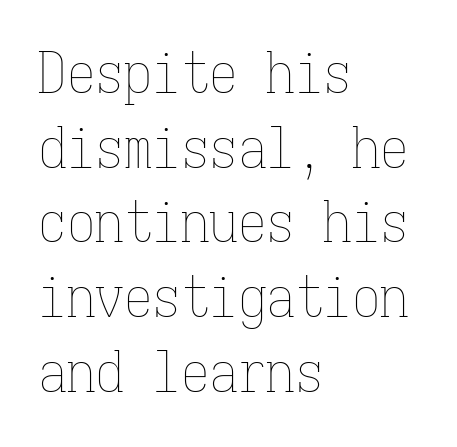
Monospaced: the letters line up in strict vertical columns. The passage shown has conventional tracking throughout. Horizontally, the lines are justified to the leading edge only. Heft: none added — not bold.
